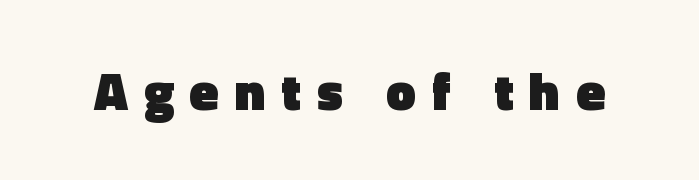
The rendering uses natural spacing where letterforms have individual widths. Descenders hang freely into open space. This sample uses a sans-serif face. Caption: expanded tracking, letters set apart.
